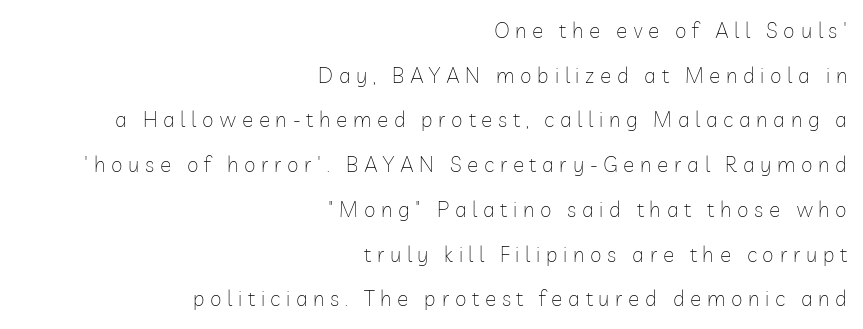
Each word looks stretched out because of the extra space between its letters. The passage is arranged like a letterhead date or caption credit — flush right. The glyphs are unaccompanied by any horizontal stroke below them. The rendering uses a large line-height, opening up the rows. Unbolded letterforms with no extra heft.
